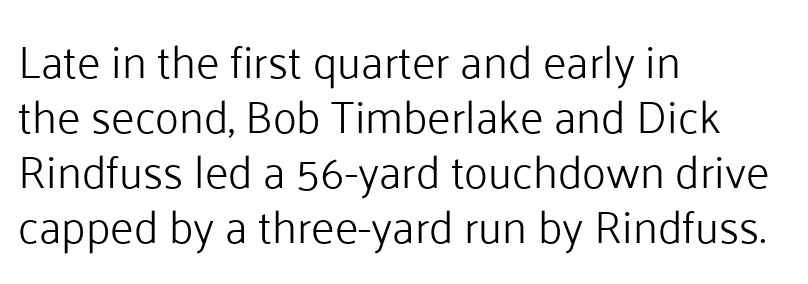
{"serif": "no", "italic": "no", "bold": "no", "weight": "light", "width": "normal", "stroke_contrast": "low", "x_height": "medium", "monospaced": "no", "underline": "no", "align": "left", "line_spacing_ratio": 1.22, "letter_spacing": "normal", "letter_spacing_em": 0.0, "glyph_px": 45}
